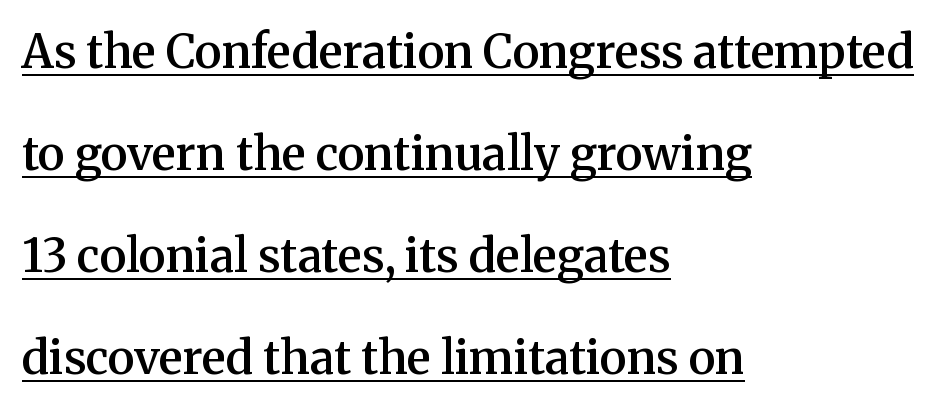
The letters stand upright; this is a roman face. Line spacing here is loose. The lines in this sample share a left origin and differ only in where they stop. The glyphs have the mass of a demibold cut, below bold. These lines are rendered in a variable-pitch font.
